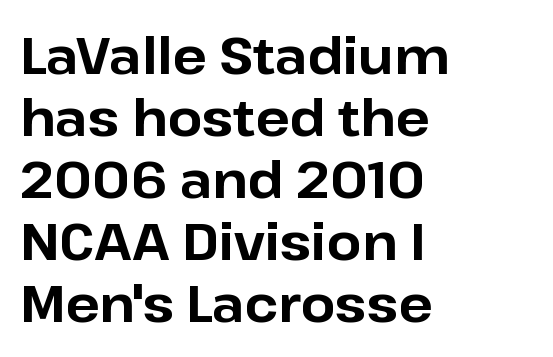
Q: Is the text bold? A: Yes.
Q: Is the text italic (slanted)? A: No, it is upright.
Q: Is the typeface a serif or a sans-serif typeface? A: Sans-serif.
Q: Is the text underlined? A: No.
Q: How is the paragraph aligned? A: Left-aligned.
Q: Is the spacing between letters normal or unusually wide? A: Normal.
Q: Width (condensed, normal, or wide)? A: Normal.
Q: Stroke contrast? A: Low.
Q: x-height? A: Medium.
Q: Monospaced? A: No.
